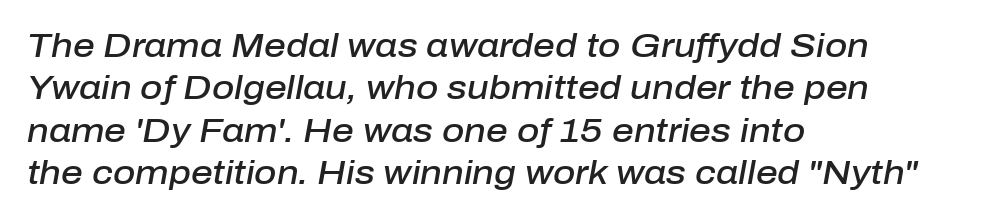
{"italic": "yes", "lean": "right", "slant_degrees": 10, "bold": "semi", "weight": "semibold", "width": "normal", "stroke_contrast": "low", "x_height": "medium", "monospaced": "no", "underline": "no", "align": "left", "line_spacing": "normal", "line_spacing_ratio": 1.25, "letter_spacing": "normal", "letter_spacing_em": 0.0, "glyph_px": 34}
